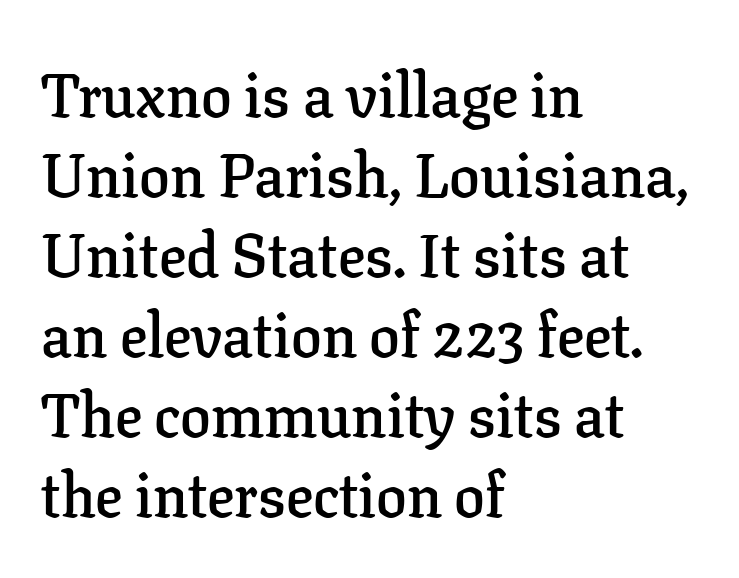
Has an underline been added? It has not. Classification — serif. Students, observe: this is what conventionally led text looks like. Style check: upright. The passage shown is typed in a proportional face where columns would drift. A classic flush-left, rag-right setting is used for this passage.
